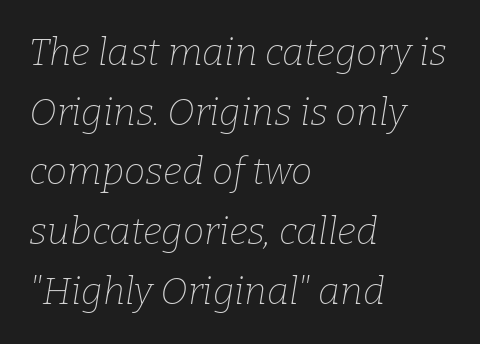
Q: Is the text bold? A: No.
Q: Is the text italic (slanted)? A: Yes, it leans right by about 9 degrees.
Q: Is the typeface a serif or a sans-serif typeface? A: Serif.
Q: Is the text underlined? A: No.
Q: How is the paragraph aligned? A: Left-aligned.
Q: Is the spacing between letters normal or unusually wide? A: Normal.
Q: Is the spacing between lines tight, normal or loose? A: Normal.
Q: Width (condensed, normal, or wide)? A: Normal.
Q: Stroke contrast? A: Low.
Q: x-height? A: Medium.
Q: Monospaced? A: No.
